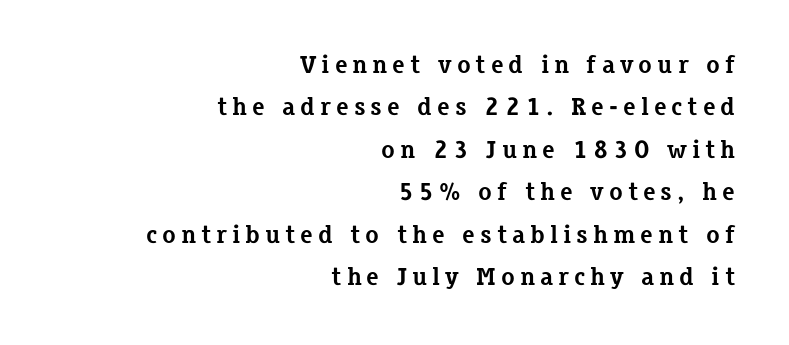
The image shows 25 px bold type, upright; set right-aligned, normal line spacing (1.7x), unusually wide letter spacing (+0.2 em), not underlined.
